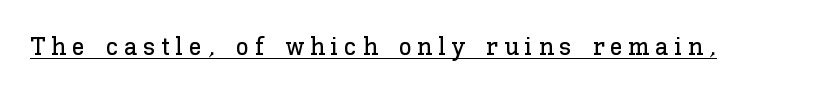
{"italic": "no", "underline": "yes", "letter_spacing": "wide", "letter_spacing_em": 0.22, "glyph_px": 26}
